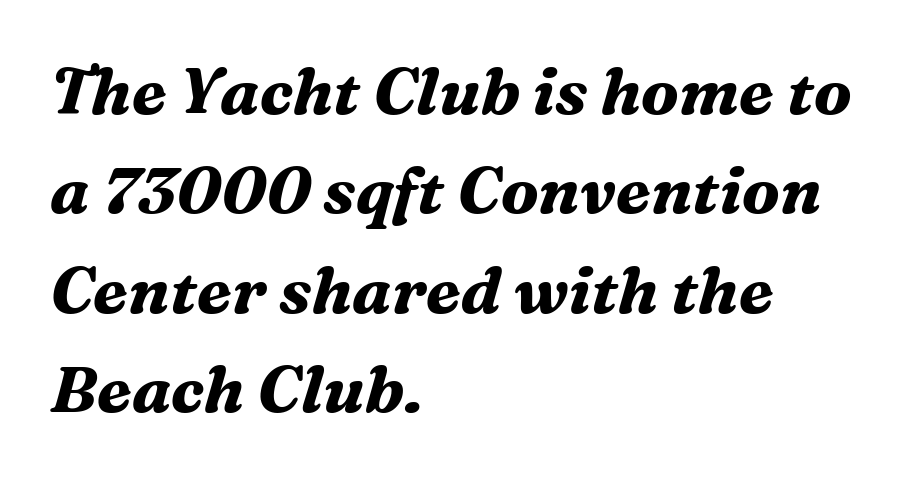
{"serif": "yes", "italic": "yes", "lean": "right", "slant_degrees": 16, "bold": "yes", "weight": "bold", "width": "normal", "stroke_contrast": "medium", "x_height": "medium", "monospaced": "no", "underline": "no", "align": "left", "line_spacing": "normal", "line_spacing_ratio": 1.53, "letter_spacing": "normal", "letter_spacing_em": 0.0, "glyph_px": 65}
